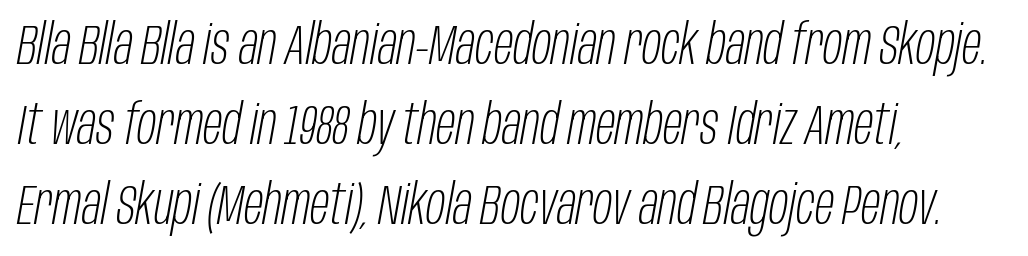
{"italic": "yes", "lean": "right", "slant_degrees": 10, "bold": "no", "weight": "light", "width": "condensed", "stroke_contrast": "low", "x_height": "large", "monospaced": "no", "underline": "no", "align": "left", "line_spacing": "normal", "line_spacing_ratio": 1.4, "letter_spacing": "normal", "letter_spacing_em": 0.0, "glyph_px": 57}
